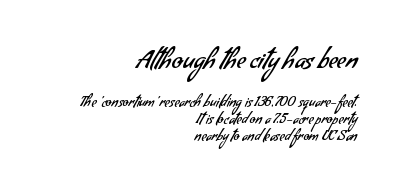
Q: Is the text bold? A: No.
Q: Is the text underlined? A: No.
Q: How is the paragraph aligned? A: Right-aligned.
Q: Is the spacing between letters normal or unusually wide? A: Normal.
Q: Which block of text is set in a larger size, the first (top) or the second (bottom)? A: The first (top) one.
